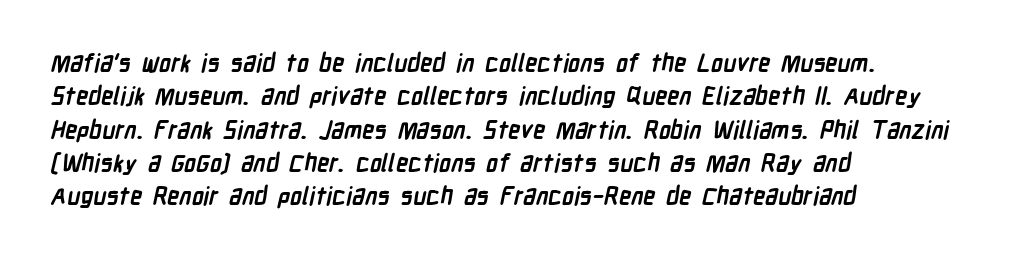
The image shows 24 px bold type; set left-aligned, normal line spacing (1.39x), normal letter spacing, not underlined.
